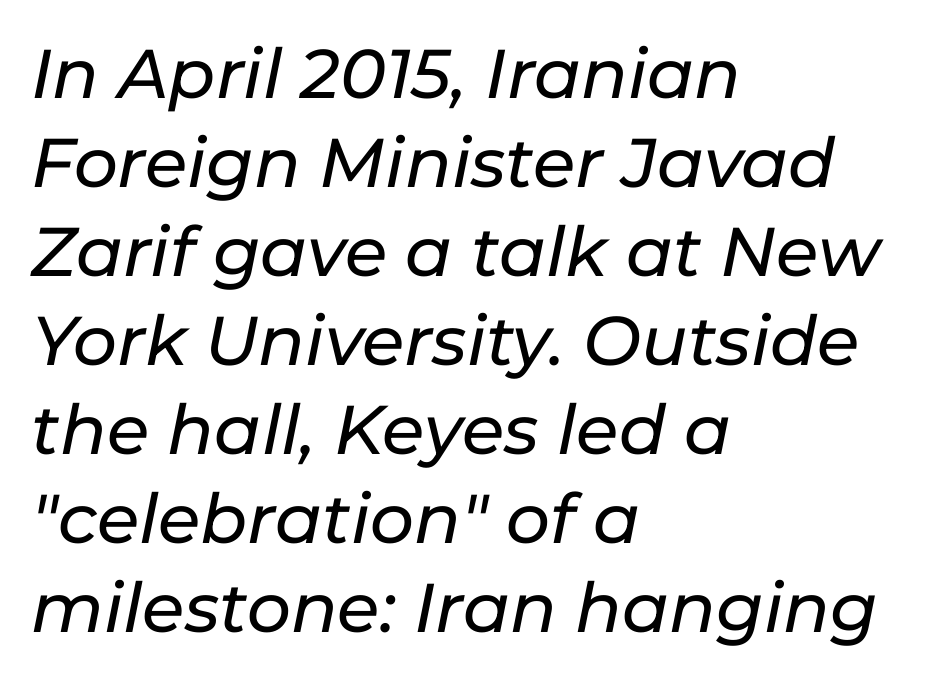
{"italic": "yes", "lean": "right", "slant_degrees": 11, "width": "normal", "stroke_contrast": "low", "x_height": "medium", "monospaced": "no", "underline": "no", "align": "left", "line_spacing": "normal", "line_spacing_ratio": 1.29, "letter_spacing": "normal", "letter_spacing_em": 0.0, "glyph_px": 69}
